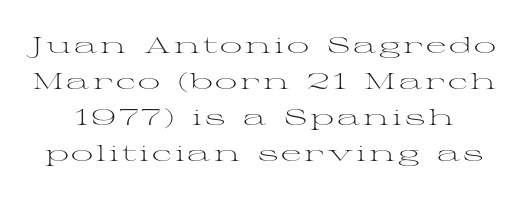
{"italic": "no", "bold": "no", "underline": "no", "line_spacing": "normal", "line_spacing_ratio": 1.63, "glyph_px": 22}
